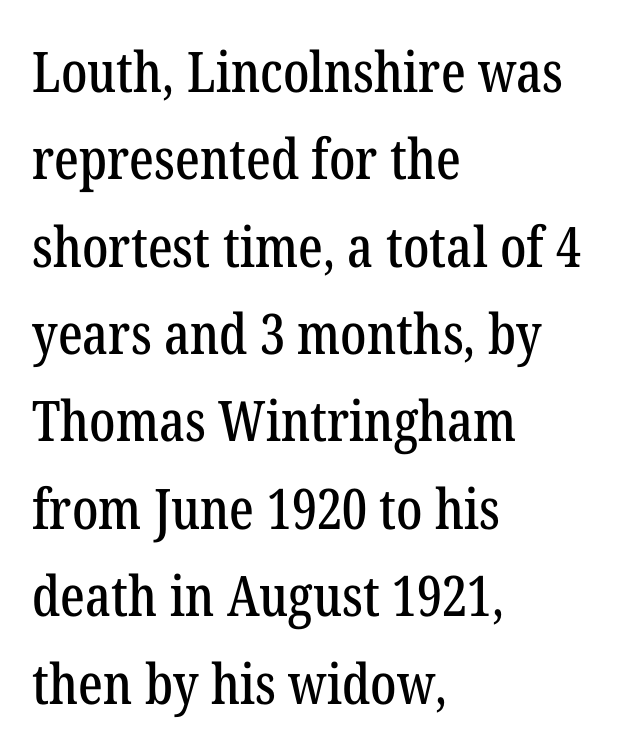
The image shows 56 px condensed serif type, upright; set left-aligned, normal line spacing (1.56x), normal letter spacing, not underlined; low stroke contrast and a medium x-height.
